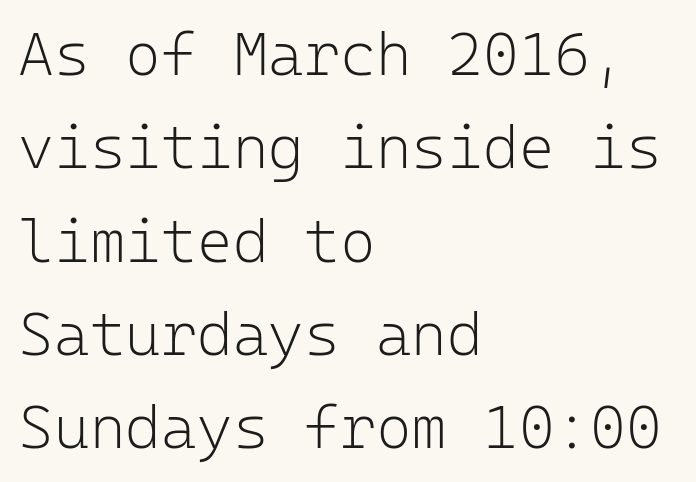
This is not heavy type; no bold has been used. Do the characters align in a grid? Yes, the font is monospaced. The text block is weighted toward the left margin, trailing off unevenly rightward. Only glyphs here, with clear space below each row. Leading matches the norm, producing a regular column.
